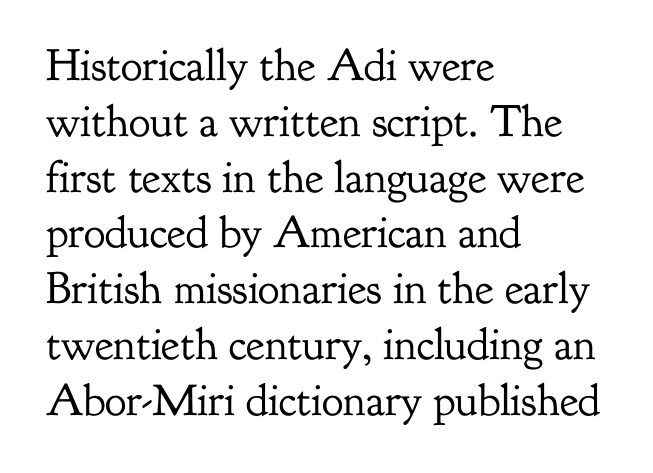
The image shows 45 px regular-weight serif type, upright; set left-aligned, line spacing 1.24x, normal letter spacing, not underlined; low stroke contrast and a small x-height.
